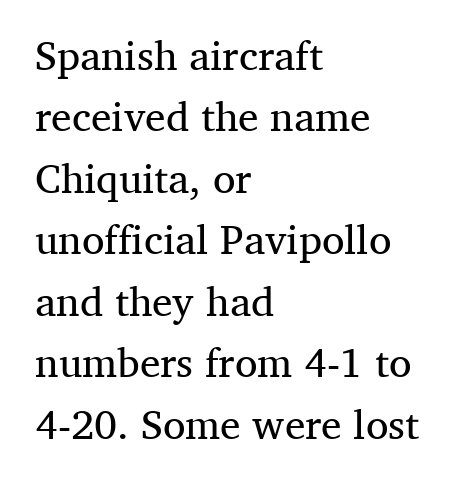
Check under the words: just untouched page. Posture: vertical. Reading down the block, your eye returns to a fixed left position each line. Character widths vary here, with narrow letters taking less room than wide ones. The designer left line spacing at the default. Regarding serifs, this sample has them.
